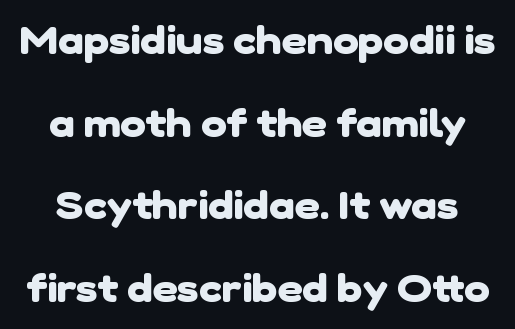
The image shows 39 px heavy sans-serif type; set loose line spacing (2.12x), normal letter spacing, not underlined; low stroke contrast and a medium x-height.
